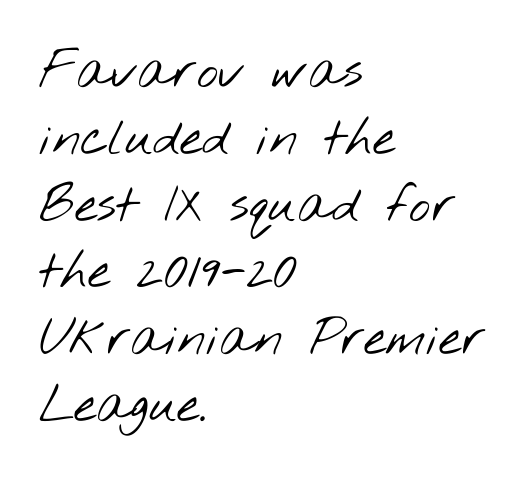
The line-height multiplier appears to be the usual default. Ink coverage per letter is moderate at most. Are there feet on the stems? There aren't — it's a sans. Proportional: the letters do not fall into vertical columns.
